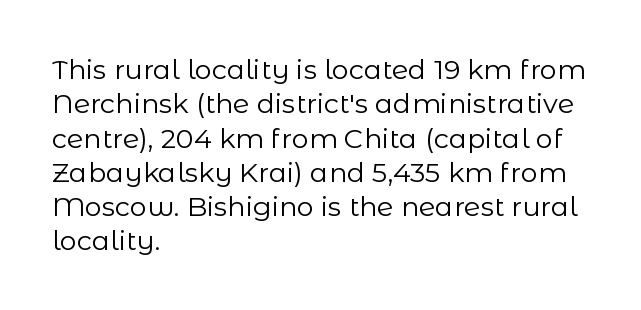
Q: Is the text bold? A: No.
Q: Is the text italic (slanted)? A: No, it is upright.
Q: Is the text underlined? A: No.
Q: How is the paragraph aligned? A: Left-aligned.
Q: Is the spacing between letters normal or unusually wide? A: Normal.
Q: Is the spacing between lines tight, normal or loose? A: Normal.
